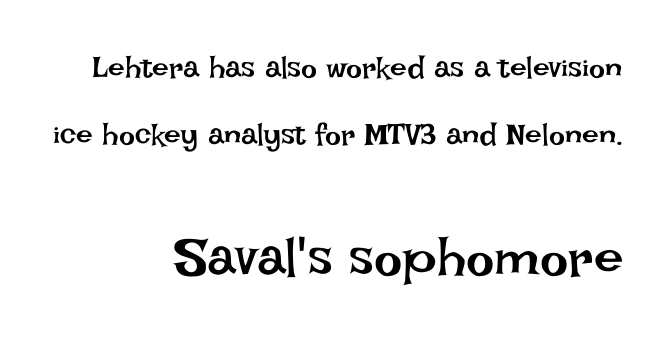
The weight tops out at a normal text grade. The rendering enlarges the type as you move from the upper chunk to the lower. Anything drawn beneath the words? Only blank space. Line endings align vertically; line beginnings do not. Honestly, the letter spacing is just normal — you wouldn't notice it.
